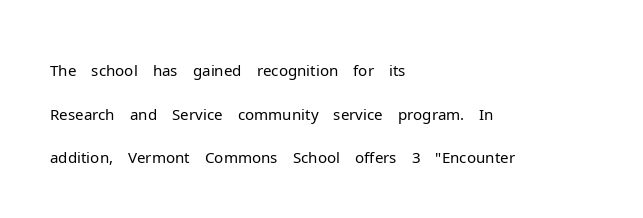
Vertically, the passage feels balanced, rows spaced as you'd expect. The face used here is a sans, in the tradition of grotesques and geometrics. A typesetter would call this proportional, since set widths differ per character. Letter spacing: default. The baseline area is clear. No italicization has been applied; the sample stays upright.
